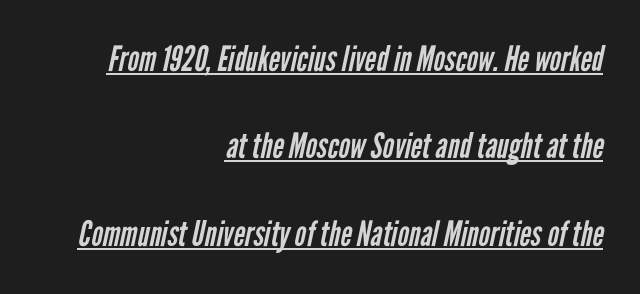
{"serif": "no", "bold": "no", "weight": "regular", "width": "condensed", "stroke_contrast": "low", "x_height": "medium", "monospaced": "no", "underline": "yes", "align": "right", "line_spacing": "loose", "line_spacing_ratio": 2.5, "letter_spacing": "normal", "letter_spacing_em": 0.0, "glyph_px": 35}
